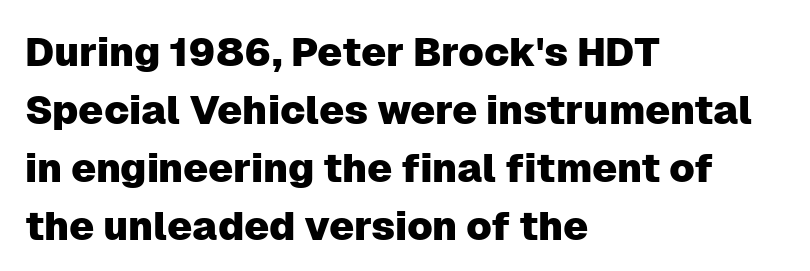
The image shows 40 px sans-serif type, upright; set left-aligned, normal line spacing (1.45x), normal letter spacing, not underlined; low stroke contrast and a medium x-height.
